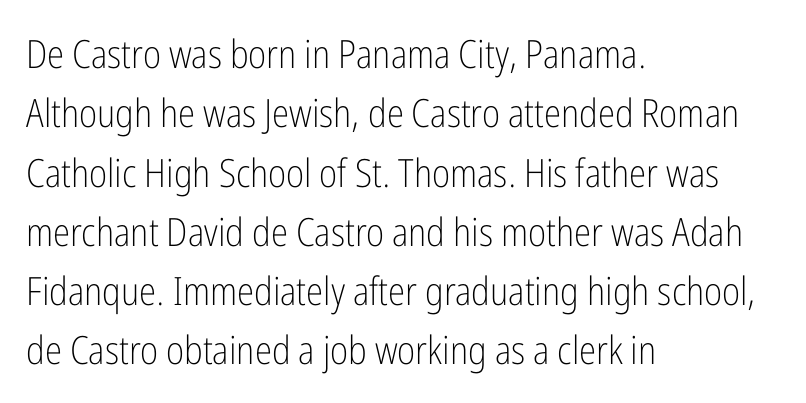
These lines are rendered in a variable-pitch font. Layout note: lines flush left. Successive baselines arrive at the customary interval. Spacing between characters is what you'd get straight out of the box. Ordinary non-slanted type is in use. Only glyphs here, with clear space below each row.
